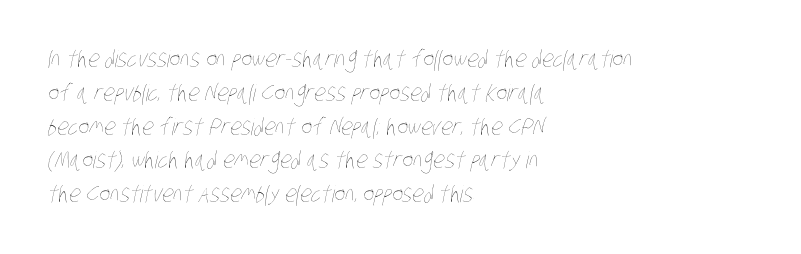
Q: Is the text bold? A: No.
Q: Is the text underlined? A: No.
Q: How is the paragraph aligned? A: Left-aligned.
Q: Is the spacing between letters normal or unusually wide? A: Normal.
Q: Is the spacing between lines tight, normal or loose? A: Normal.
